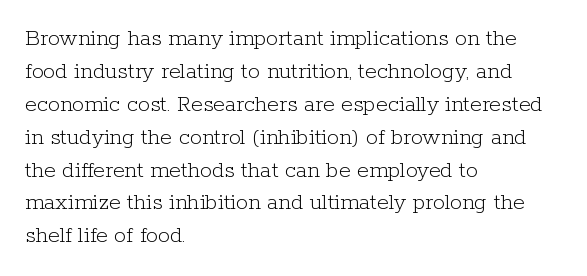
The image shows 24 px text type, upright; set left-aligned, normal line spacing (1.37x), normal letter spacing, not underlined.
